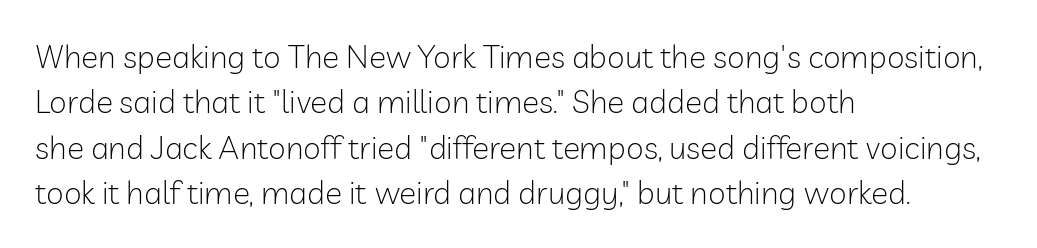
The image shows 32 px light sans-serif type, upright; set left-aligned, normal line spacing (1.42x), normal letter spacing, not underlined; low stroke contrast and a medium x-height.
